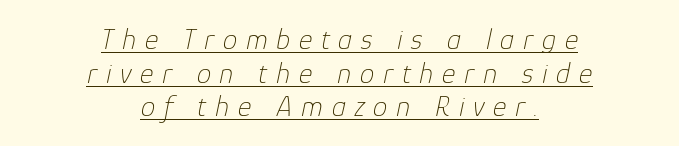
The font is comparable to plain body text, perhaps lighter. Proportional: the letters do not fall into vertical columns. It's the slanting kind of type. Each line is balanced around a shared central axis. The line texture is sparse and dotted thanks to wide tracking. Caption: lettering with a line underneath.
